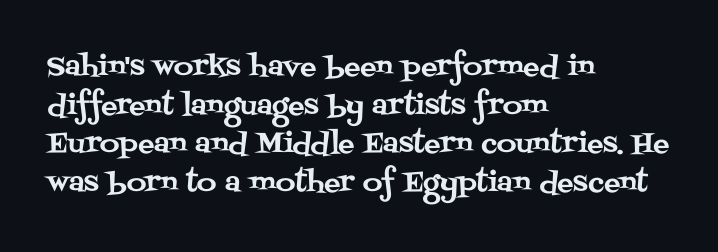
Tracking value appears to be zero — textbook default spacing. The font's upright variant was chosen for this text. Alignment: flush left. Rows of type keep a routine distance in the vertical direction. This rendering features lettering with no underline.
